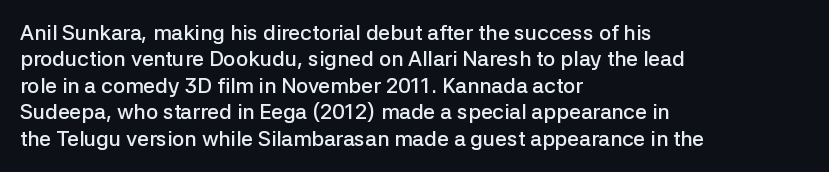
Q: Is the text bold? A: Semi-bold.
Q: Is the text italic (slanted)? A: No, it is upright.
Q: Is the text underlined? A: No.
Q: How is the paragraph aligned? A: Left-aligned.
Q: Is the spacing between letters normal or unusually wide? A: Normal.
Q: Is the spacing between lines tight, normal or loose? A: Normal.
